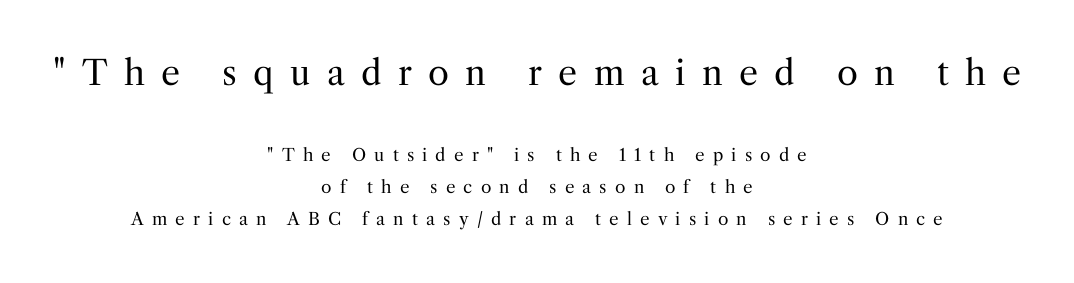
The image shows 34 px regular-weight serif type, upright; set centered, loose line spacing (1.9x), unusually wide letter spacing (+0.48 em), not underlined; the first (top) block is 2.0x larger; medium stroke contrast and a medium x-height.
